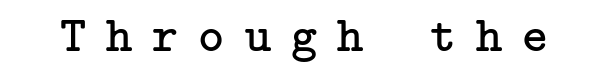
The image shows 50 px regular-weight serif type, upright; set unusually wide letter spacing (+0.4 em), not underlined; low stroke contrast and a medium x-height.
